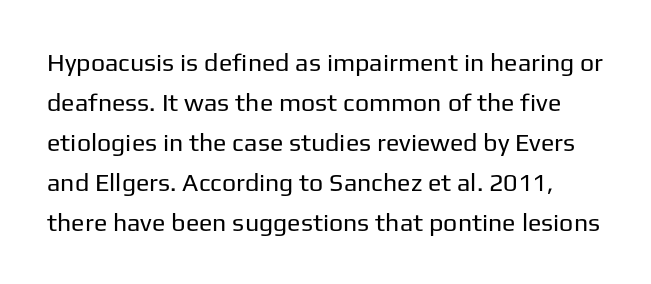
{"italic": "no", "bold": "no", "underline": "no", "line_spacing": "normal", "line_spacing_ratio": 1.6, "letter_spacing": "normal", "letter_spacing_em": 0.0, "glyph_px": 25}
